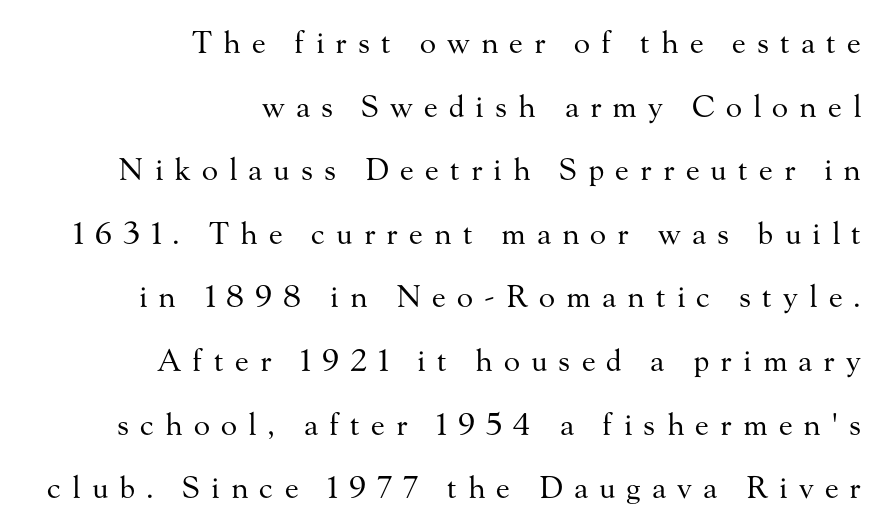
The type is letterspaced generously, with wide tracking. Looks like regular typesetting: each glyph gets only the width it needs. The space beneath each line is pristine and unruled. Stem width sits at or under what a default text font uses. This rendering employs a face with finishing strokes, i.e., a serif. A great deal of white space separates one row of letters from the next.
